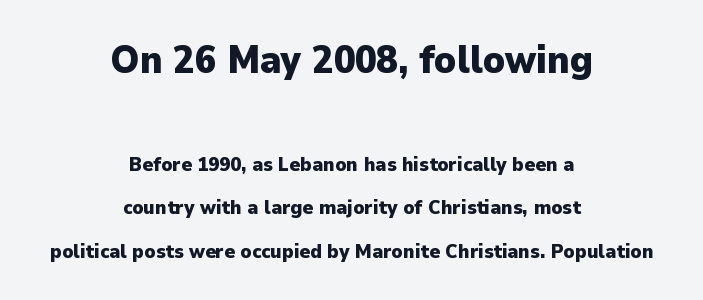
The image shows 39 px heavy sans-serif type, upright; set centered, loose line spacing (2.19x), normal letter spacing, not underlined; the first (top) block is 1.95x larger; low stroke contrast and a medium x-height.
